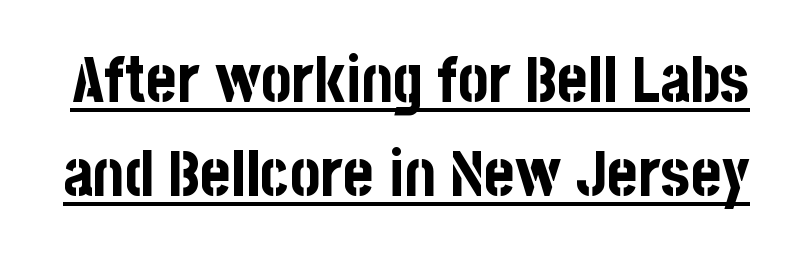
Every word sits above its own underline. Does extra space separate the letters? No, they use regular spacing. In terms of weight, the rendering is a true, heavy bold. Typographically, this falls in the sans-serif category. Summary of vertical rhythm: regular, with standard interline spacing. Upright lettering throughout.
